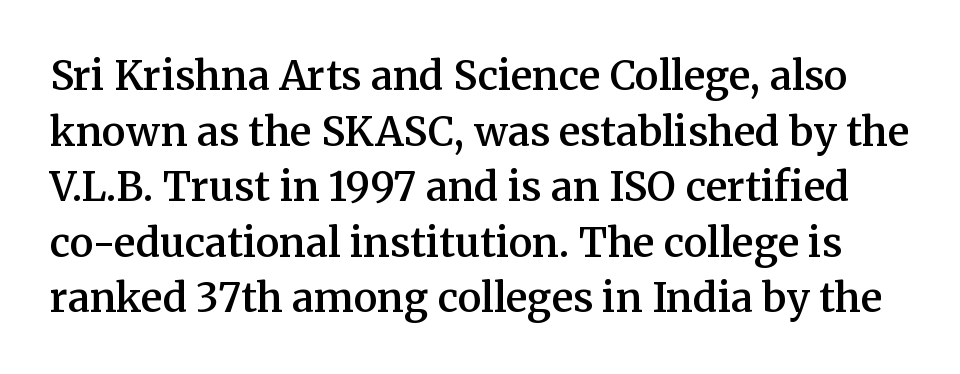
The image shows 40 px semibold serif type, upright; set normal line spacing (1.39x), normal letter spacing, not underlined; medium stroke contrast and a medium x-height.
